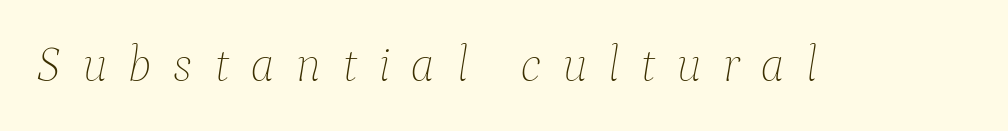
{"italic": "yes", "lean": "right", "slant_degrees": 9, "bold": "no", "weight": "thin", "width": "normal", "stroke_contrast": "low", "x_height": "medium", "monospaced": "no", "underline": "no", "letter_spacing": "wide", "letter_spacing_em": 0.41, "glyph_px": 50}
